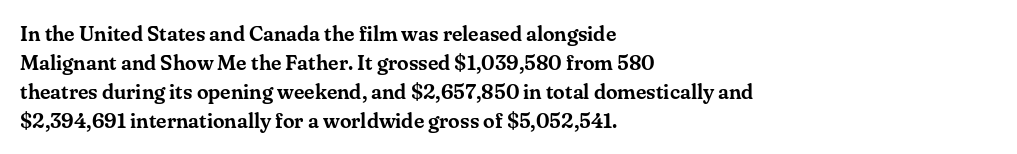
{"italic": "no", "underline": "no", "align": "left", "line_spacing": "normal", "line_spacing_ratio": 1.38, "letter_spacing": "normal", "letter_spacing_em": 0.0, "glyph_px": 21}
